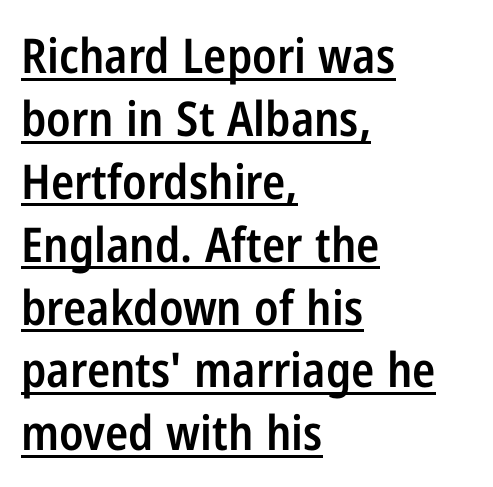
Semibold letterforms, between regular and bold. Proportional: the letters do not fall into vertical columns. Classification — sans serif. Honestly, the row spacing looks completely unremarkable.
